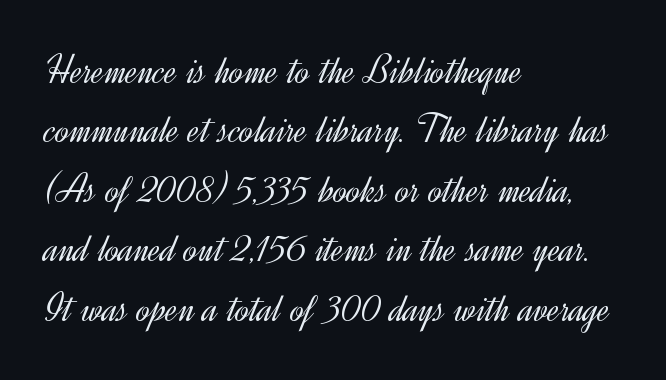
{"serif": "no", "bold": "no", "weight": "light", "width": "normal", "x_height": "small", "monospaced": "no", "underline": "no", "align": "left", "line_spacing": "normal", "line_spacing_ratio": 1.45, "letter_spacing": "normal", "letter_spacing_em": 0.0, "glyph_px": 41}
